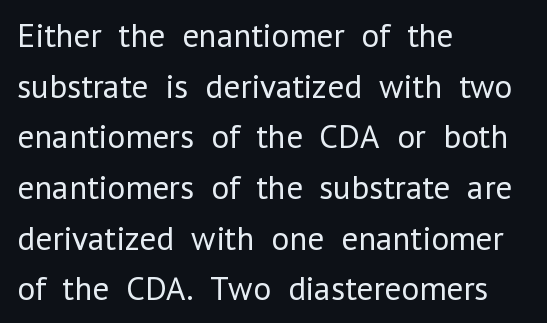
The image shows 34 px regular-weight sans-serif type, upright; set left-aligned, normal line spacing (1.49x), normal letter spacing, not underlined; low stroke contrast and a medium x-height.
